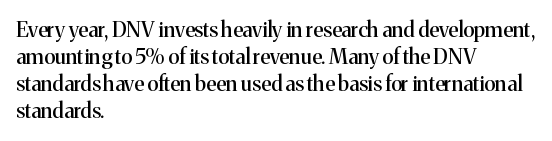
The image shows 21 px text type, upright; set left-aligned, normal line spacing (1.29x), normal letter spacing, not underlined.
